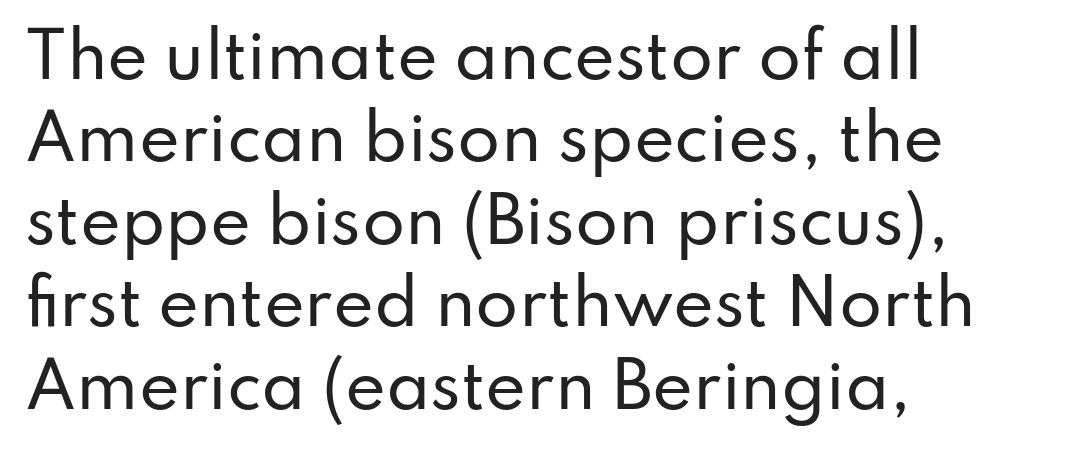
{"serif": "no", "italic": "no", "width": "normal", "stroke_contrast": "low", "x_height": "small", "monospaced": "no", "underline": "no", "align": "left", "line_spacing": "normal", "line_spacing_ratio": 1.33, "letter_spacing": "normal", "letter_spacing_em": 0.0, "glyph_px": 62}
